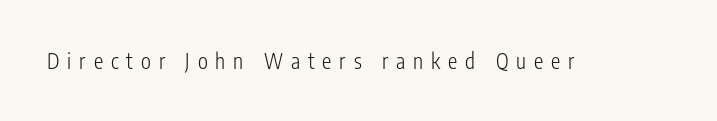
Q: Is the text bold? A: No.
Q: Is the text italic (slanted)? A: No, it is upright.
Q: Is the text underlined? A: No.
Q: Is the spacing between letters normal or unusually wide? A: Unusually wide.
